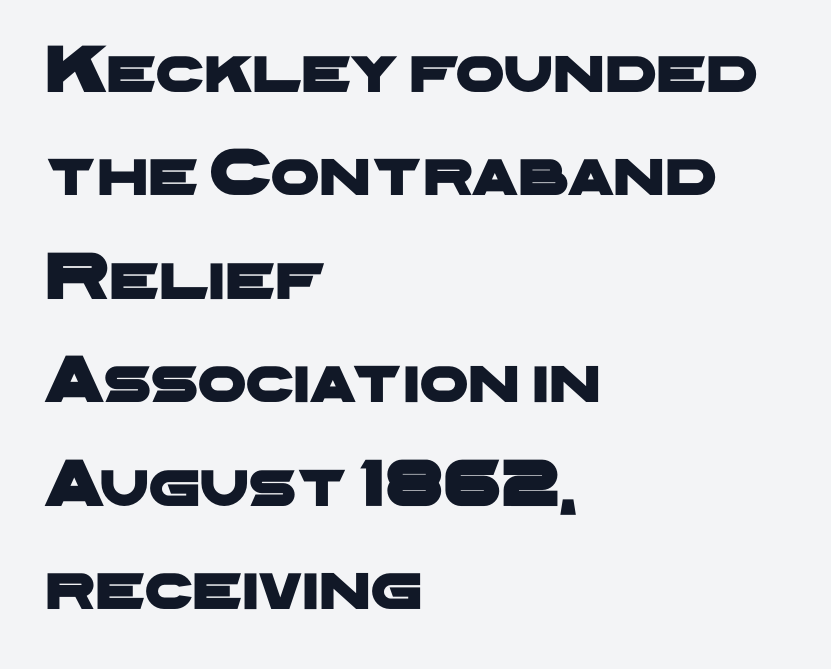
The image shows 69 px wide sans-serif type; set left-aligned, normal line spacing (1.5x), normal letter spacing, not underlined; low stroke contrast and a medium x-height.
